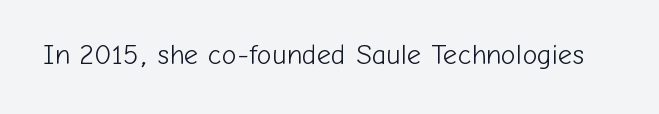
Q: Is the text bold? A: No.
Q: Is the text italic (slanted)? A: No, it is upright.
Q: Is the typeface a serif or a sans-serif typeface? A: Sans-serif.
Q: Is the text underlined? A: No.
Q: Is the spacing between letters normal or unusually wide? A: Normal.
Q: Width (condensed, normal, or wide)? A: Normal.
Q: Stroke contrast? A: Low.
Q: x-height? A: Medium.
Q: Monospaced? A: No.
